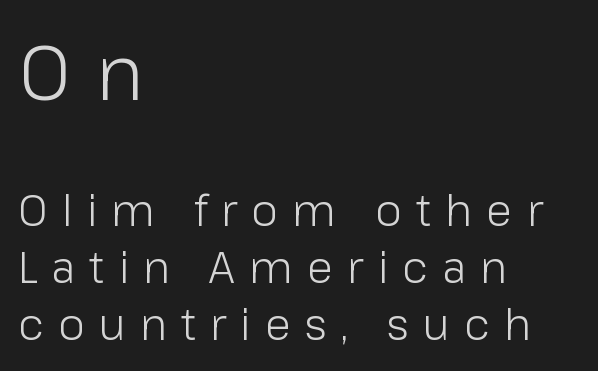
{"serif": "no", "italic": "no", "bold": "no", "weight": "light", "width": "normal", "stroke_contrast": "low", "x_height": "medium", "monospaced": "no", "underline": "no", "align": "left", "line_spacing": "normal", "line_spacing_ratio": 1.32, "letter_spacing": "wide", "letter_spacing_em": 0.33, "larger_block": "first", "size_ratio": 1.77, "glyph_px": 76}
